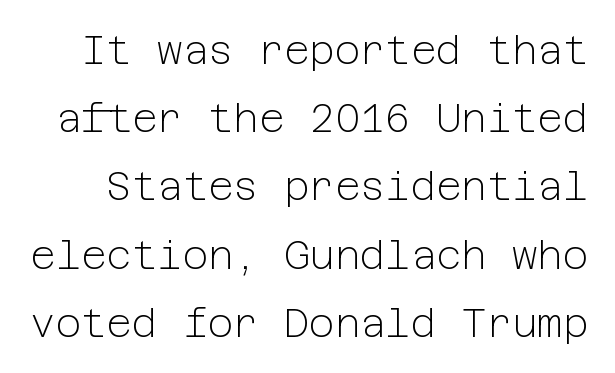
The image shows 39 px light sans-serif type, upright; set line spacing 1.75x, normal letter spacing, not underlined; low stroke contrast and a medium x-height.
